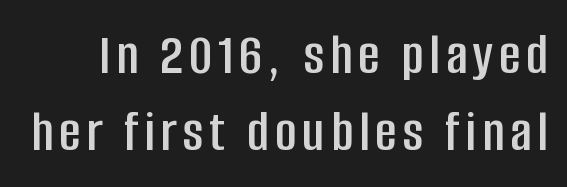
Q: Is the text italic (slanted)? A: No, it is upright.
Q: Is the typeface a serif or a sans-serif typeface? A: Sans-serif.
Q: Is the text underlined? A: No.
Q: Is the spacing between lines tight, normal or loose? A: Normal.
Q: Width (condensed, normal, or wide)? A: Condensed.
Q: Stroke contrast? A: Low.
Q: x-height? A: Large.
Q: Monospaced? A: No.
